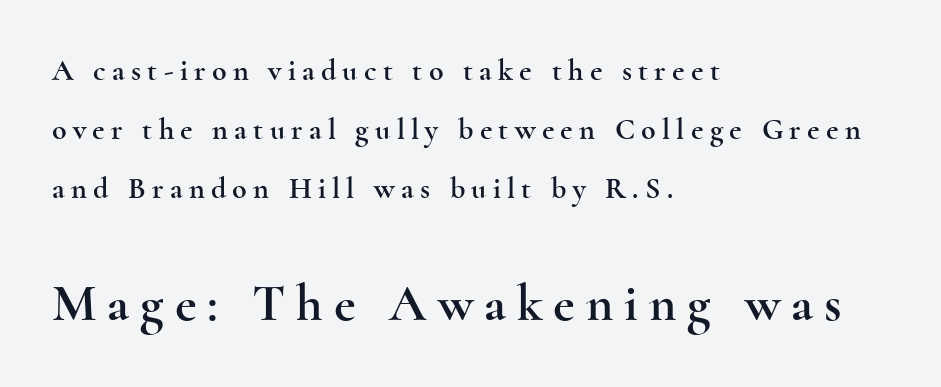
The rendering shows small feet on the letterforms — a serif design. The second block has been scaled up relative to the first. How would I describe the line gaps? Wide and relaxed. These lines are rendered in a variable-pitch font.
